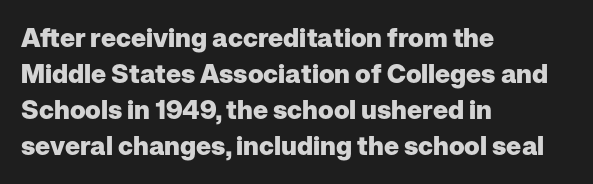
Q: Is the text bold? A: Yes.
Q: Is the text italic (slanted)? A: No, it is upright.
Q: Is the text underlined? A: No.
Q: How is the paragraph aligned? A: Left-aligned.
Q: Is the spacing between letters normal or unusually wide? A: Normal.
Q: Is the spacing between lines tight, normal or loose? A: Normal.
